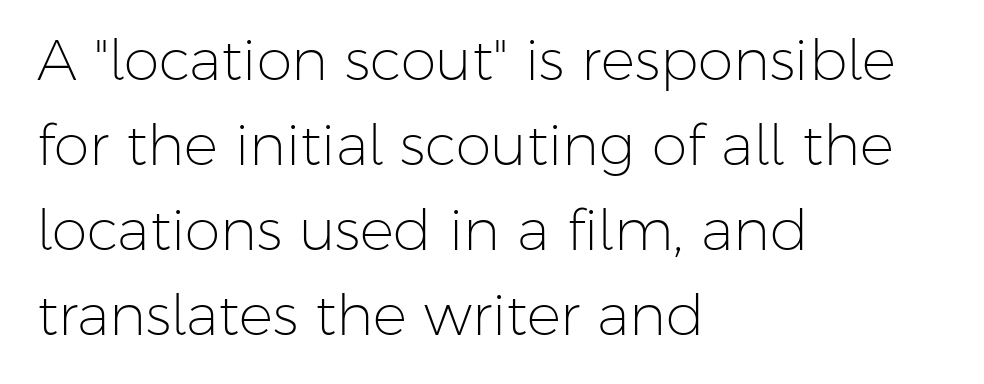
Q: Is the text bold? A: No.
Q: Is the text italic (slanted)? A: No, it is upright.
Q: Is the typeface a serif or a sans-serif typeface? A: Sans-serif.
Q: Is the text underlined? A: No.
Q: How is the paragraph aligned? A: Left-aligned.
Q: Is the spacing between letters normal or unusually wide? A: Normal.
Q: Is the spacing between lines tight, normal or loose? A: Normal.
Q: Width (condensed, normal, or wide)? A: Normal.
Q: Stroke contrast? A: Low.
Q: x-height? A: Medium.
Q: Monospaced? A: No.
